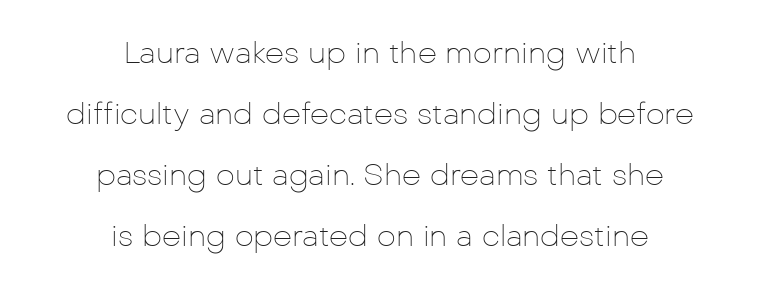
Q: Is the text bold? A: No.
Q: Is the text italic (slanted)? A: No, it is upright.
Q: Is the typeface a serif or a sans-serif typeface? A: Sans-serif.
Q: Is the text underlined? A: No.
Q: How is the paragraph aligned? A: Centered.
Q: Is the spacing between letters normal or unusually wide? A: Normal.
Q: Is the spacing between lines tight, normal or loose? A: Loose.
Q: Width (condensed, normal, or wide)? A: Normal.
Q: Stroke contrast? A: Low.
Q: x-height? A: Medium.
Q: Monospaced? A: No.
